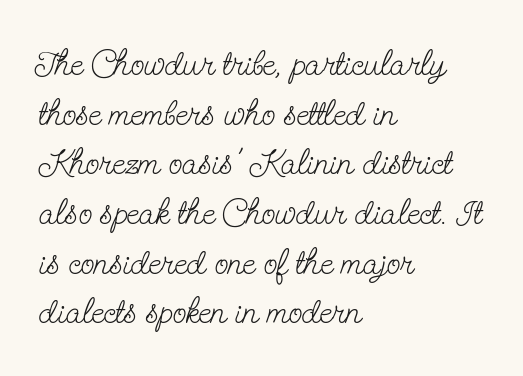
Q: Is the text bold? A: No.
Q: Is the text italic (slanted)? A: Yes.
Q: Is the typeface a serif or a sans-serif typeface? A: Serif.
Q: Is the text underlined? A: No.
Q: How is the paragraph aligned? A: Left-aligned.
Q: Is the spacing between letters normal or unusually wide? A: Normal.
Q: Is the spacing between lines tight, normal or loose? A: Normal.
Q: Width (condensed, normal, or wide)? A: Condensed.
Q: Stroke contrast? A: Low.
Q: x-height? A: Small.
Q: Monospaced? A: No.
